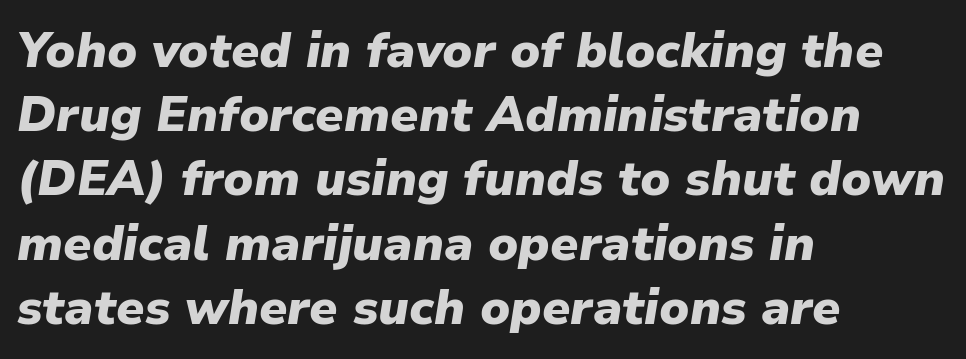
{"italic": "yes", "lean": "right", "slant_degrees": 9, "bold": "yes", "weight": "heavy", "width": "normal", "stroke_contrast": "low", "x_height": "medium", "monospaced": "no", "underline": "no", "align": "left", "line_spacing": "normal", "line_spacing_ratio": 1.31, "letter_spacing": "normal", "letter_spacing_em": 0.0, "glyph_px": 49}
